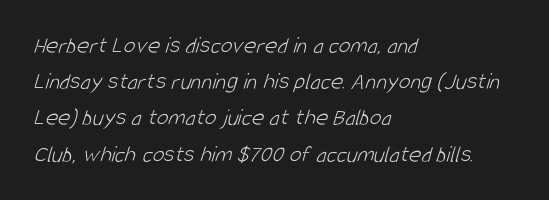
Q: Is the text bold? A: No.
Q: Is the text underlined? A: No.
Q: How is the paragraph aligned? A: Left-aligned.
Q: Is the spacing between letters normal or unusually wide? A: Normal.
Q: Is the spacing between lines tight, normal or loose? A: Normal.
